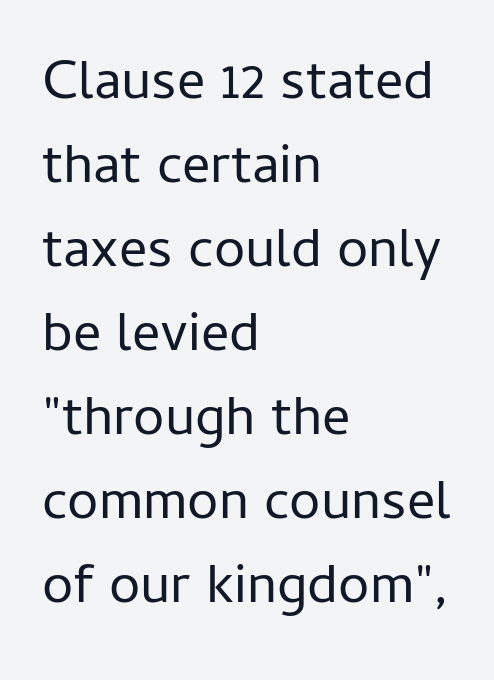
The image shows 56 px regular-weight sans-serif type, upright; set left-aligned, normal line spacing (1.5x), normal letter spacing, not underlined; low stroke contrast and a medium x-height.
